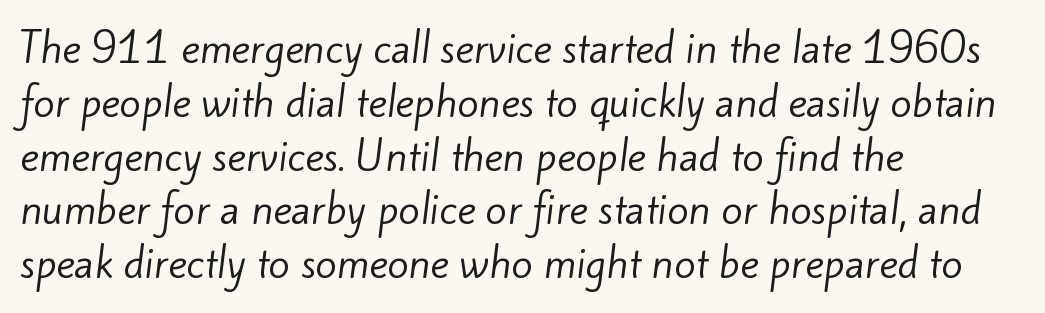
Q: Is the text bold? A: No.
Q: Is the typeface a serif or a sans-serif typeface? A: Sans-serif.
Q: Is the text underlined? A: No.
Q: How is the paragraph aligned? A: Left-aligned.
Q: Is the spacing between letters normal or unusually wide? A: Normal.
Q: Is the spacing between lines tight, normal or loose? A: Normal.
Q: Width (condensed, normal, or wide)? A: Normal.
Q: Stroke contrast? A: Low.
Q: x-height? A: Small.
Q: Monospaced? A: No.
